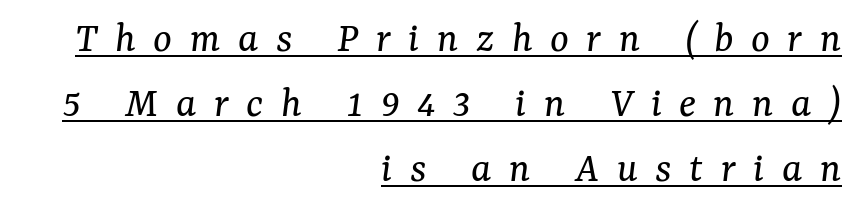
Q: Is the text bold? A: No.
Q: Is the text italic (slanted)? A: Yes, it leans right by about 7 degrees.
Q: Is the typeface a serif or a sans-serif typeface? A: Serif.
Q: Is the text underlined? A: Yes.
Q: How is the paragraph aligned? A: Right-aligned.
Q: Is the spacing between letters normal or unusually wide? A: Unusually wide.
Q: Is the spacing between lines tight, normal or loose? A: Normal.
Q: Width (condensed, normal, or wide)? A: Normal.
Q: Stroke contrast? A: Medium.
Q: x-height? A: Medium.
Q: Monospaced? A: No.
